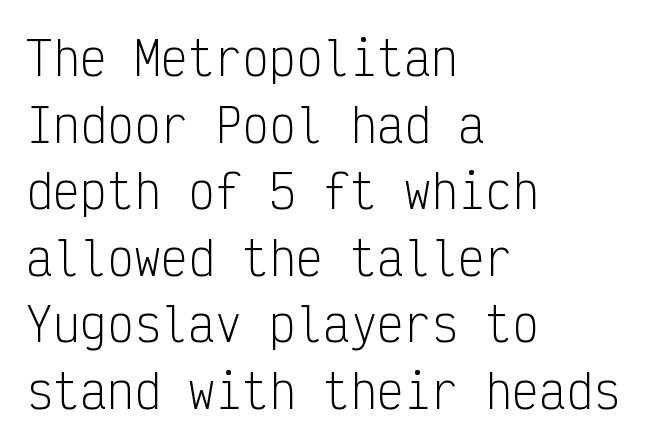
The image shows 45 px light, condensed sans-serif type, upright, monospaced; set left-aligned, normal line spacing (1.48x), normal letter spacing, not underlined; low stroke contrast and a medium x-height.
